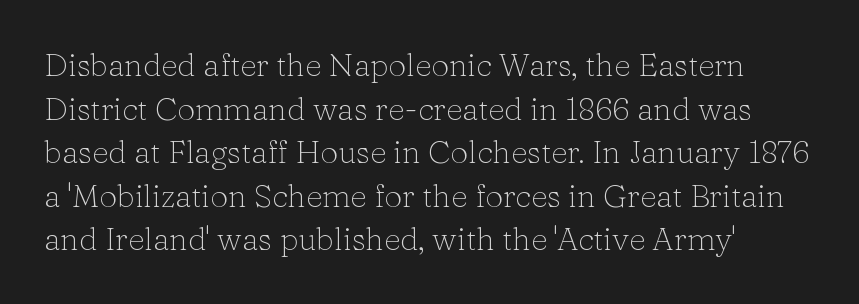
Q: Is the text bold? A: No.
Q: Is the text italic (slanted)? A: No, it is upright.
Q: Is the typeface a serif or a sans-serif typeface? A: Serif.
Q: Is the text underlined? A: No.
Q: How is the paragraph aligned? A: Left-aligned.
Q: Is the spacing between letters normal or unusually wide? A: Normal.
Q: Is the spacing between lines tight, normal or loose? A: Normal.
Q: Width (condensed, normal, or wide)? A: Normal.
Q: Stroke contrast? A: Low.
Q: x-height? A: Medium.
Q: Monospaced? A: No.
